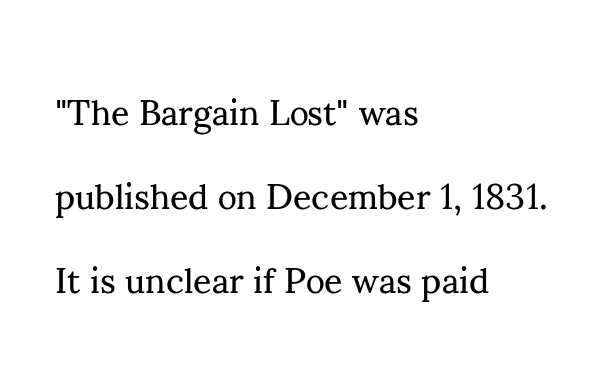
{"serif": "yes", "italic": "no", "bold": "no", "weight": "regular", "width": "normal", "stroke_contrast": "medium", "x_height": "small", "monospaced": "no", "underline": "no", "align": "left", "line_spacing": "loose", "line_spacing_ratio": 2.33, "letter_spacing": "normal", "letter_spacing_em": 0.0, "glyph_px": 36}
